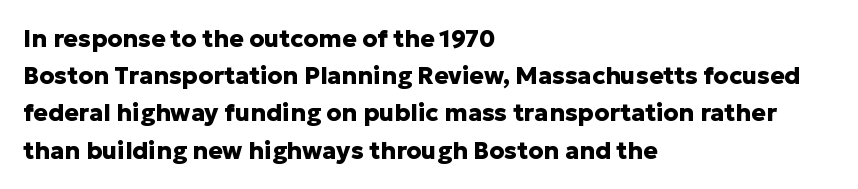
The passage shown has conventional tracking throughout. Underline: absent. The lines in this sample share a left origin and differ only in where they stop. These lines carry a lot of weight — the face is fully bold. Leading: standard. Characters remain perfectly vertical along every line.
